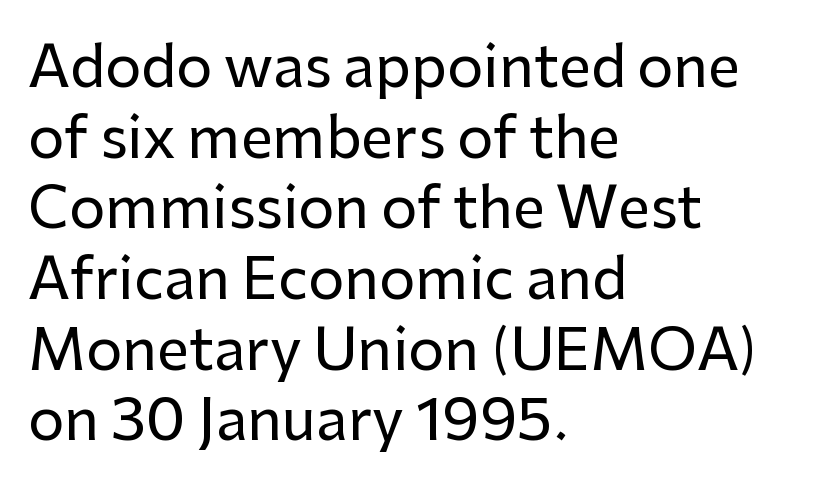
Teacher's note: observe the even left margin — that is flush-left alignment. Words appear dense and cohesive because spacing is normal. A clean baseline with only descenders dipping below it. Proportional: the letters do not fall into vertical columns.
